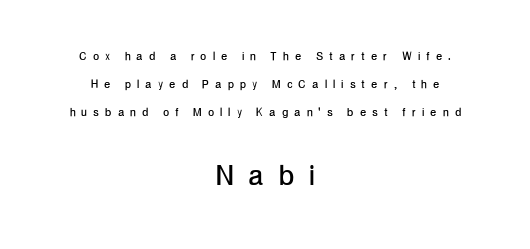
The image shows 34 px condensed sans-serif type, upright; set centered, loose line spacing (2.01x), unusually wide letter spacing (+0.47 em), not underlined; the second (bottom) block is 2.43x larger; low stroke contrast and a medium x-height.
